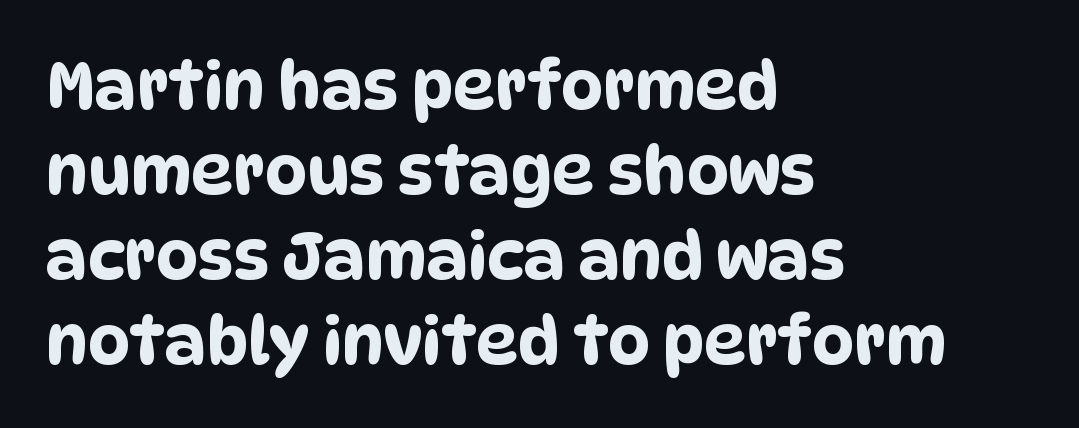
Q: Is the typeface a serif or a sans-serif typeface? A: Sans-serif.
Q: Is the text underlined? A: No.
Q: How is the paragraph aligned? A: Left-aligned.
Q: Is the spacing between letters normal or unusually wide? A: Normal.
Q: Is the spacing between lines tight, normal or loose? A: Normal.
Q: Width (condensed, normal, or wide)? A: Condensed.
Q: Stroke contrast? A: Low.
Q: x-height? A: Large.
Q: Monospaced? A: No.
